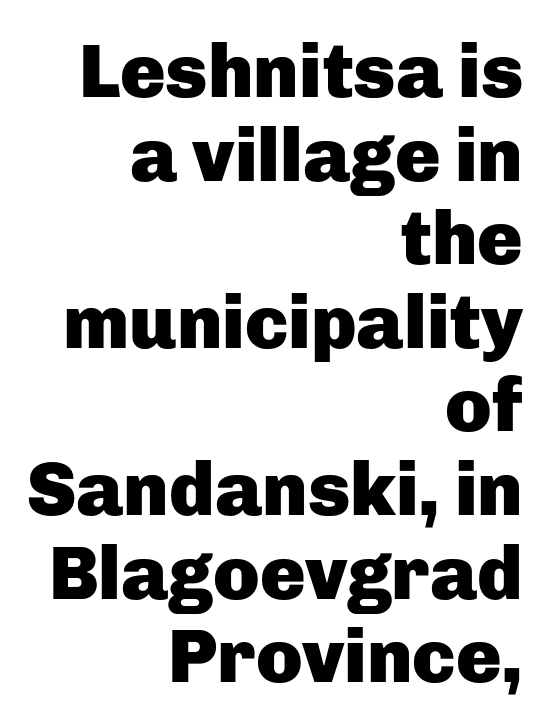
The image shows 76 px heavy sans-serif type, upright; set right-aligned, tight line spacing (1.1x), normal letter spacing, not underlined; low stroke contrast and a medium x-height.
